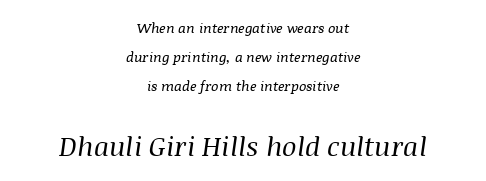
Compare the two chunks: the lower has the greater cap height. The paragraph shown floats in the horizontal middle. Each row of text sits above clean, open space. Vertical stems look standard width or narrower in stroke. In terms of letterspacing, this is plain default setting.
